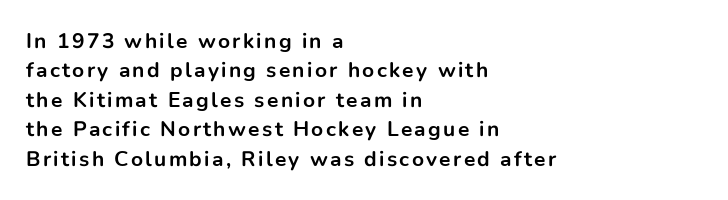
Q: Is the text bold? A: Yes.
Q: Is the text italic (slanted)? A: No, it is upright.
Q: Is the text underlined? A: No.
Q: How is the paragraph aligned? A: Left-aligned.
Q: Is the spacing between lines tight, normal or loose? A: Normal.
